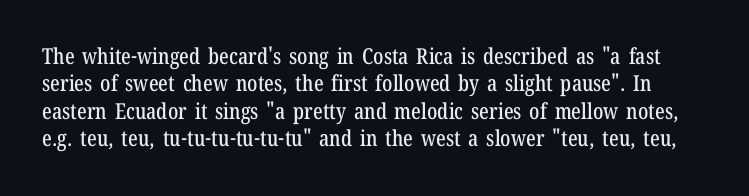
Q: Is the text italic (slanted)? A: No, it is upright.
Q: Is the text underlined? A: No.
Q: Is the spacing between letters normal or unusually wide? A: Normal.
Q: Is the spacing between lines tight, normal or loose? A: Normal.
